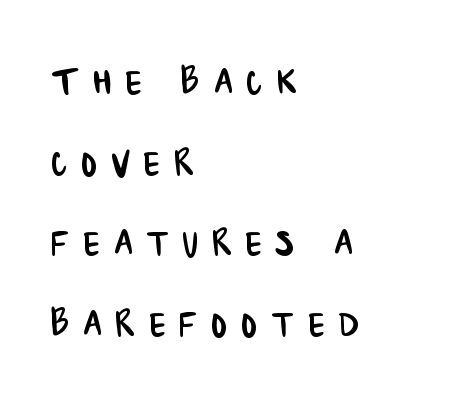
The passage shown has open, widely tracked lettering throughout. The ragged edge is on the right, which tells us the setting is flush left. Serifs: no, the terminals of the letterforms are clean. Is this a fixed-width face? No — the glyphs have proportional, varying widths.
